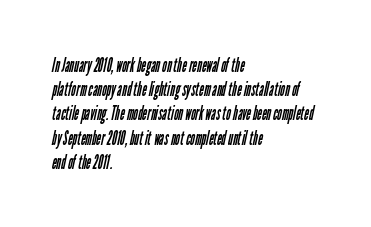
The image shows 20 px text type; set left-aligned, line spacing 1.21x, normal letter spacing, not underlined.
